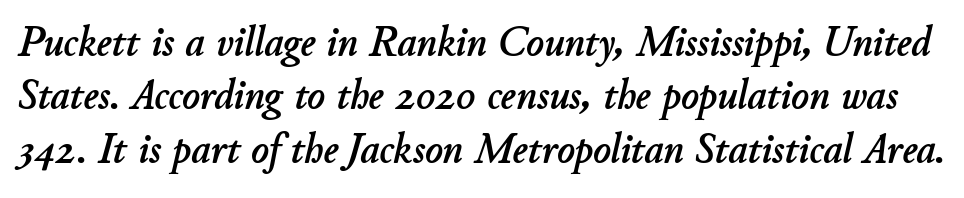
The passage shown is typed in a proportional face where columns would drift. A typesetter would mark this as italic. Honestly, the letter spacing is just normal — you wouldn't notice it. Descenders are the only things crossing below the line.
